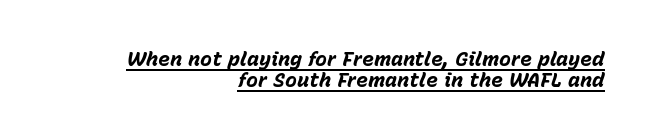
Q: Is the text bold? A: Yes.
Q: Is the text italic (slanted)? A: Yes, it leans right by about 15 degrees.
Q: Is the text underlined? A: Yes.
Q: How is the paragraph aligned? A: Right-aligned.
Q: Is the spacing between letters normal or unusually wide? A: Normal.
Q: Is the spacing between lines tight, normal or loose? A: Tight.
